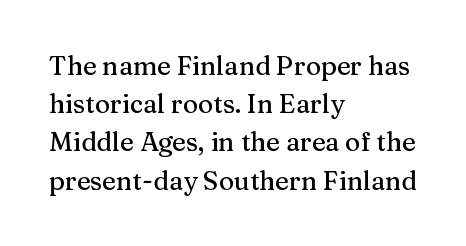
Q: Is the text italic (slanted)? A: No, it is upright.
Q: Is the text underlined? A: No.
Q: How is the paragraph aligned? A: Left-aligned.
Q: Is the spacing between letters normal or unusually wide? A: Normal.
Q: Is the spacing between lines tight, normal or loose? A: Normal.
